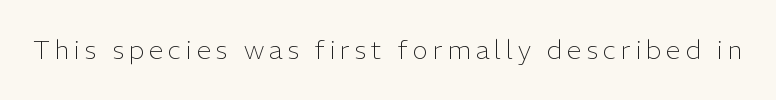
{"italic": "no", "bold": "no", "underline": "no", "glyph_px": 26}
